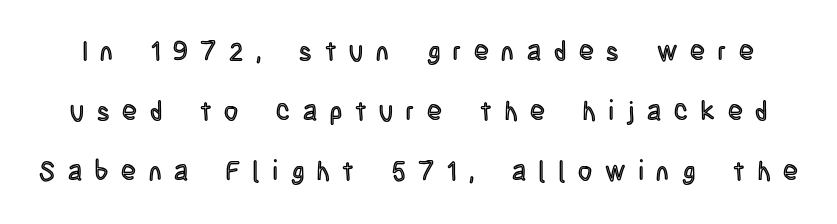
{"italic": "no", "underline": "no", "line_spacing": "loose", "line_spacing_ratio": 2.22, "letter_spacing": "wide", "letter_spacing_em": 0.48, "glyph_px": 27}
